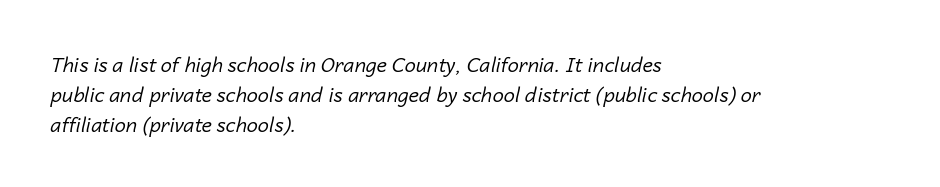
Q: Is the text bold? A: No.
Q: Is the text italic (slanted)? A: Yes, it leans right by about 14 degrees.
Q: Is the text underlined? A: No.
Q: How is the paragraph aligned? A: Left-aligned.
Q: Is the spacing between letters normal or unusually wide? A: Normal.
Q: Is the spacing between lines tight, normal or loose? A: Normal.
